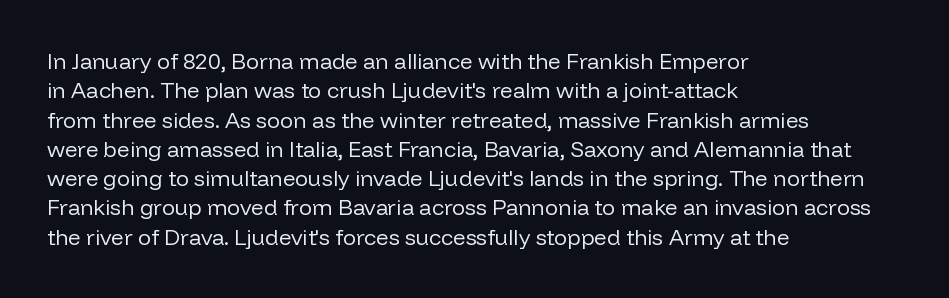
{"italic": "no", "bold": "no", "underline": "no", "align": "left", "line_spacing": "normal", "line_spacing_ratio": 1.33, "letter_spacing": "normal", "letter_spacing_em": 0.0, "glyph_px": 22}
